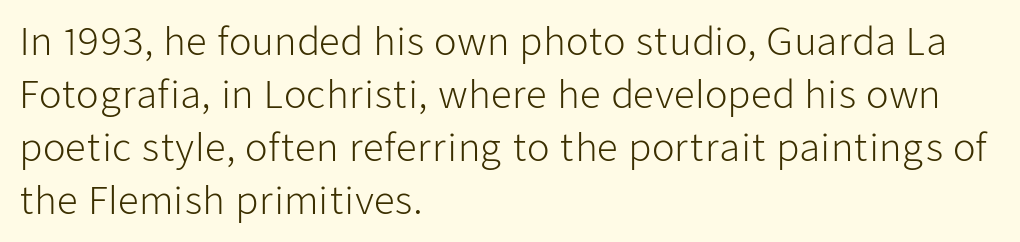
{"serif": "no", "italic": "no", "bold": "no", "weight": "light", "width": "normal", "stroke_contrast": "low", "x_height": "medium", "monospaced": "no", "underline": "no", "align": "left", "line_spacing": "normal", "line_spacing_ratio": 1.43, "letter_spacing": "normal", "letter_spacing_em": 0.0, "glyph_px": 37}
